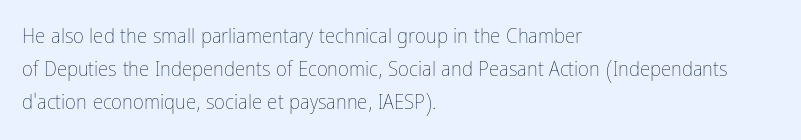
Q: Is the text bold? A: No.
Q: Is the text italic (slanted)? A: No, it is upright.
Q: Is the text underlined? A: No.
Q: How is the paragraph aligned? A: Left-aligned.
Q: Is the spacing between letters normal or unusually wide? A: Normal.
Q: Is the spacing between lines tight, normal or loose? A: Normal.
